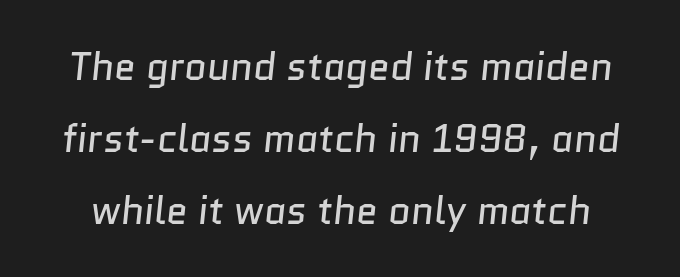
The image shows 39 px regular-weight sans-serif type; set line spacing 1.84x, normal letter spacing, not underlined; low stroke contrast and a medium x-height.
